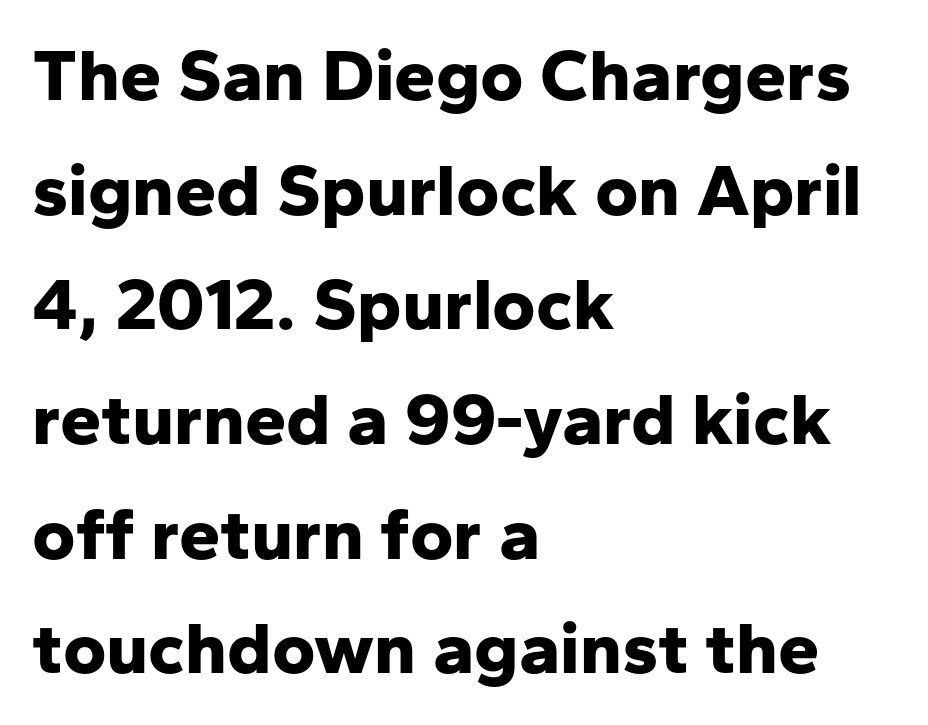
{"serif": "no", "italic": "no", "bold": "yes", "weight": "bold", "width": "normal", "stroke_contrast": "low", "x_height": "medium", "monospaced": "no", "underline": "no", "align": "left", "line_spacing": "normal", "line_spacing_ratio": 1.55, "letter_spacing": "normal", "letter_spacing_em": 0.0, "glyph_px": 74}
